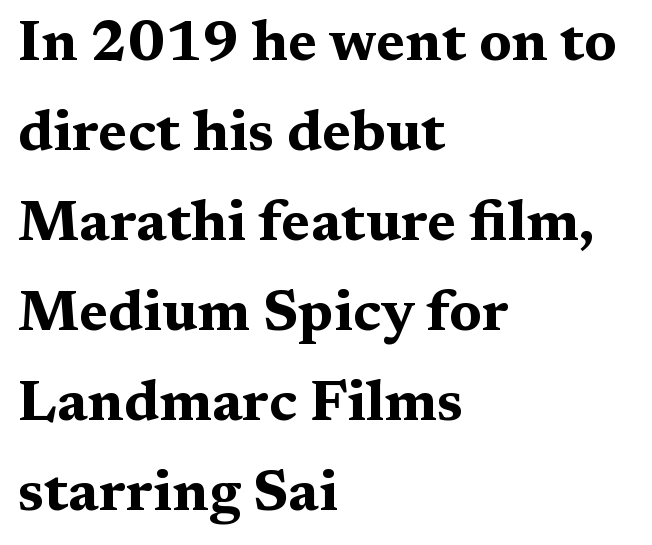
{"serif": "yes", "italic": "no", "bold": "yes", "weight": "bold", "width": "wide", "stroke_contrast": "medium", "x_height": "medium", "monospaced": "no", "underline": "no", "align": "left", "line_spacing": "normal", "line_spacing_ratio": 1.58, "letter_spacing": "normal", "letter_spacing_em": 0.0, "glyph_px": 57}
